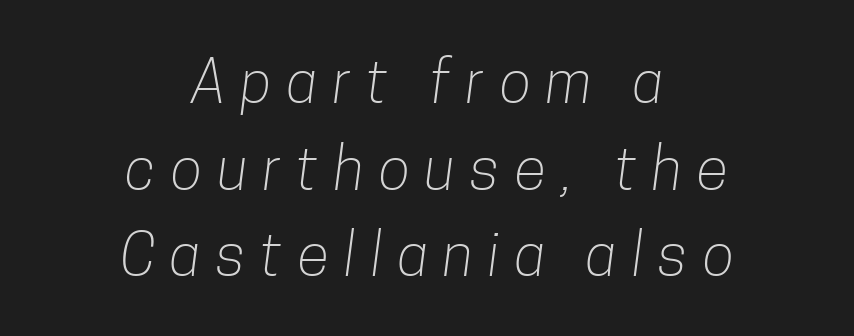
These lines are composed in type without serifs. Display-style spreading of the glyphs; the letterfit is very open. The lines are quadded center. Is this a heavy cut? Hardly; it is regular or lighter. Nobody drew a line under any word here. Normally led — the rows are evenly, conventionally spaced.
